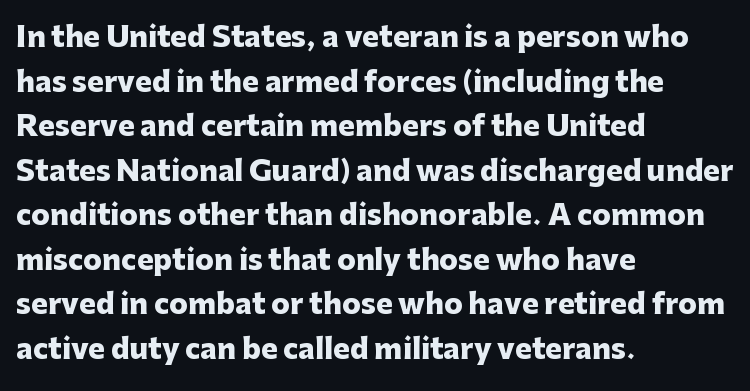
{"serif": "no", "italic": "no", "bold": "yes", "weight": "heavy", "width": "normal", "stroke_contrast": "low", "x_height": "medium", "monospaced": "no", "underline": "no", "align": "left", "line_spacing": "normal", "line_spacing_ratio": 1.59, "letter_spacing": "normal", "letter_spacing_em": 0.0, "glyph_px": 28}
